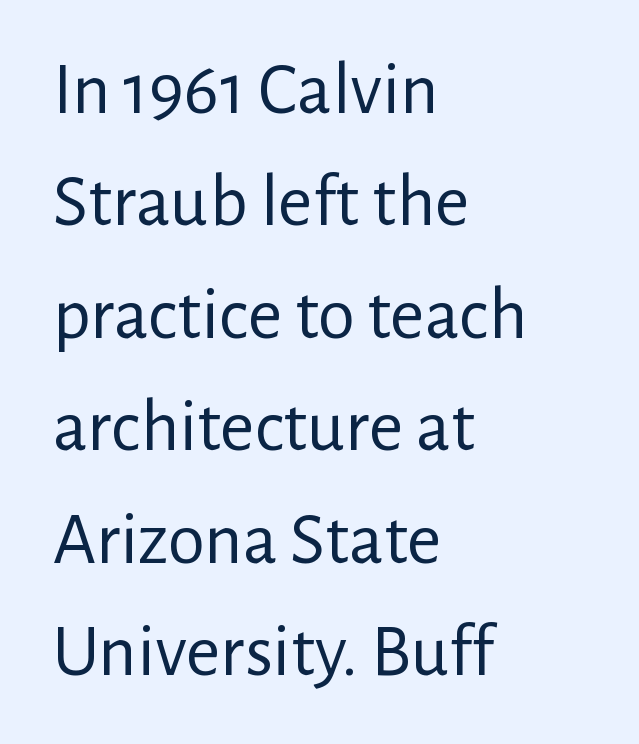
{"serif": "no", "italic": "no", "bold": "no", "weight": "regular", "width": "normal", "stroke_contrast": "low", "x_height": "medium", "monospaced": "no", "underline": "no", "align": "left", "line_spacing": "normal", "line_spacing_ratio": 1.5, "letter_spacing": "normal", "letter_spacing_em": 0.0, "glyph_px": 75}
